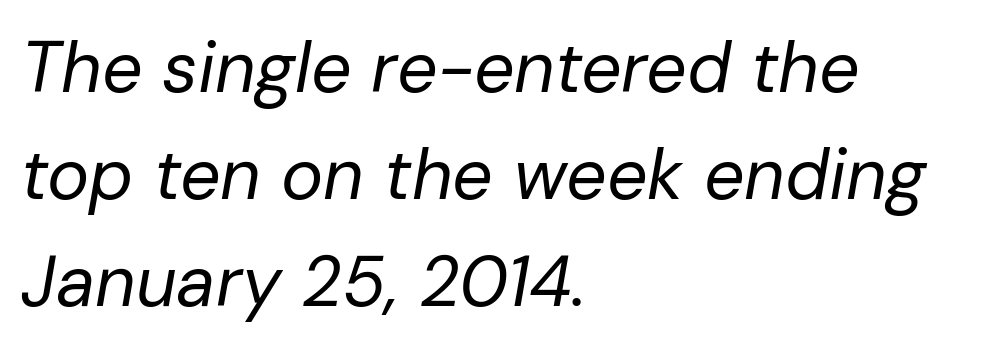
Q: Is the text bold? A: No.
Q: Is the text italic (slanted)? A: Yes, it leans right by about 10 degrees.
Q: Is the text underlined? A: No.
Q: How is the paragraph aligned? A: Left-aligned.
Q: Is the spacing between letters normal or unusually wide? A: Normal.
Q: Is the spacing between lines tight, normal or loose? A: Normal.
Q: Width (condensed, normal, or wide)? A: Normal.
Q: Stroke contrast? A: Low.
Q: x-height? A: Medium.
Q: Monospaced? A: No.
